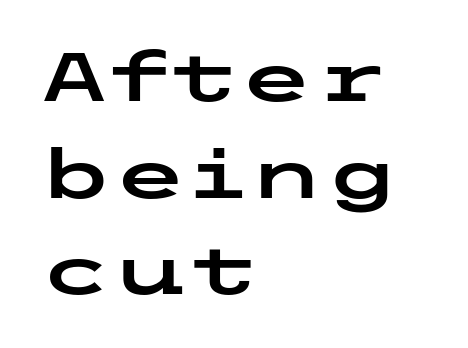
The image shows 68 px wide sans-serif type, upright; set left-aligned, normal line spacing (1.42x), normal letter spacing, not underlined; low stroke contrast and a medium x-height.
